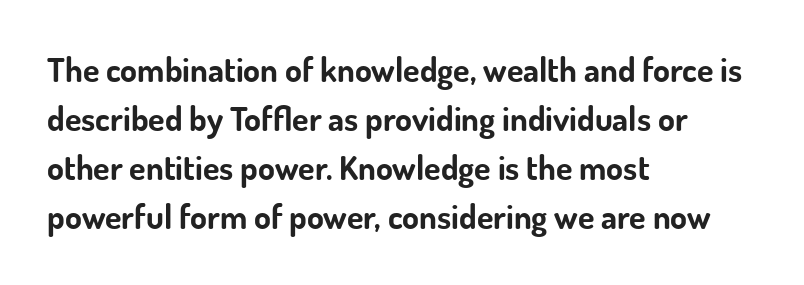
Casual observation: everything's shoved over to the left. Line spacing here is normal. Looks like regular typesetting: each glyph gets only the width it needs. The zone under the glyphs is completely vacant. The font family rendered here belongs to the sans-serif group.
